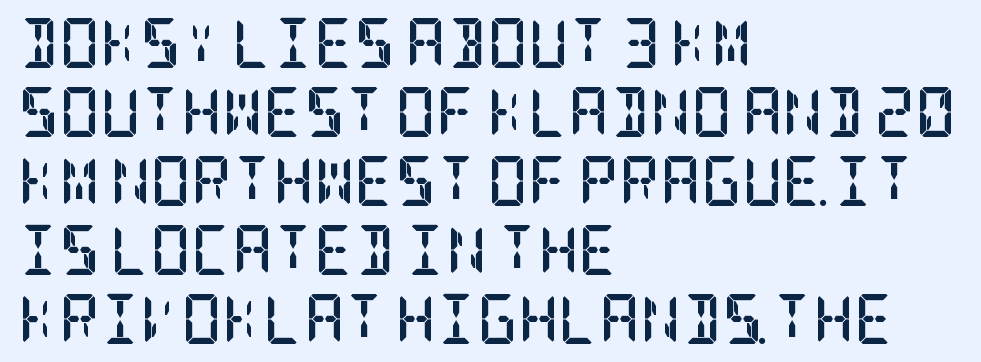
Caption: multi-line text, flush left, ragged right. Posture: vertical. Glance below the letters and you will spot only blank space. Weight check: bold — yes, fully. Each word holds together tightly as a unit, with standard inter-letter gaps. The rendering uses a moderate line-height, typical for paragraphs.
